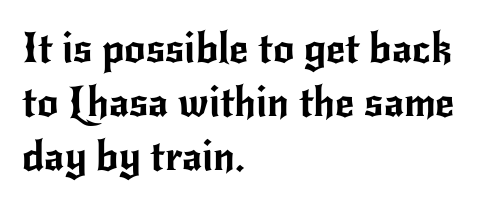
The image shows 42 px sans-serif type, upright; set left-aligned, normal line spacing (1.28x), normal letter spacing, not underlined; low stroke contrast and a small x-height.
